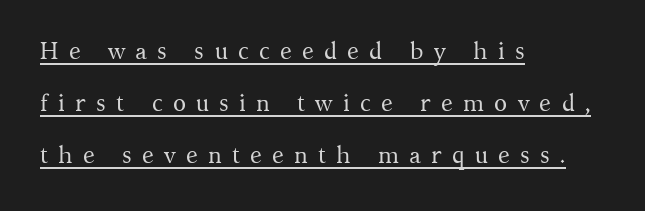
Q: Is the text bold? A: No.
Q: Is the text italic (slanted)? A: No, it is upright.
Q: Is the text underlined? A: Yes.
Q: How is the paragraph aligned? A: Left-aligned.
Q: Is the spacing between letters normal or unusually wide? A: Unusually wide.
Q: Is the spacing between lines tight, normal or loose? A: Loose.
